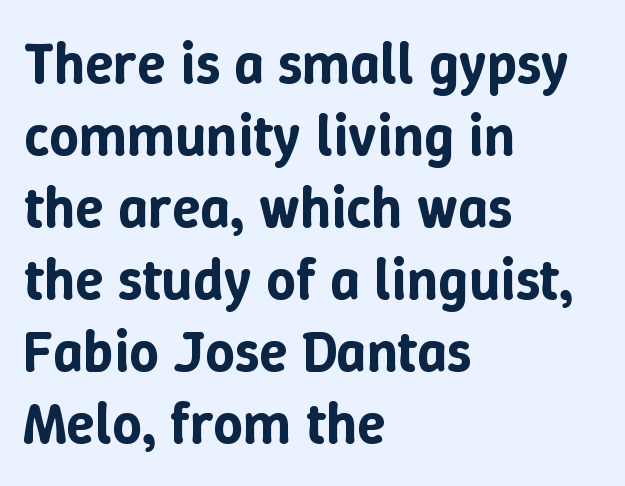
The image shows 58 px text type, upright; set left-aligned, line spacing 1.24x, normal letter spacing, not underlined; low stroke contrast and a medium x-height.
